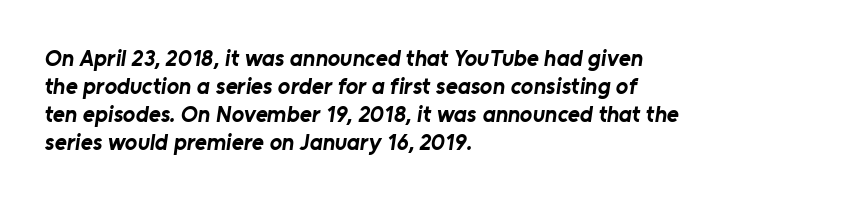
Q: Is the text bold? A: Yes.
Q: Is the text underlined? A: No.
Q: How is the paragraph aligned? A: Left-aligned.
Q: Is the spacing between letters normal or unusually wide? A: Normal.
